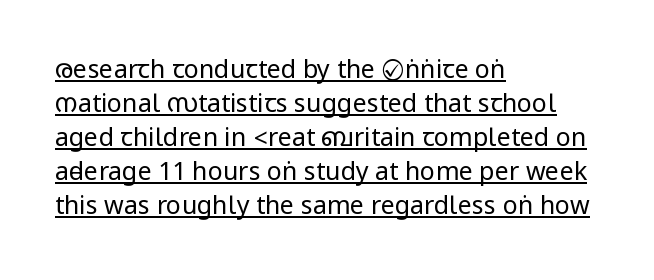
Q: Is the text bold? A: No.
Q: Is the text italic (slanted)? A: No, it is upright.
Q: Is the text underlined? A: Yes.
Q: How is the paragraph aligned? A: Left-aligned.
Q: Is the spacing between letters normal or unusually wide? A: Normal.
Q: Is the spacing between lines tight, normal or loose? A: Normal.
